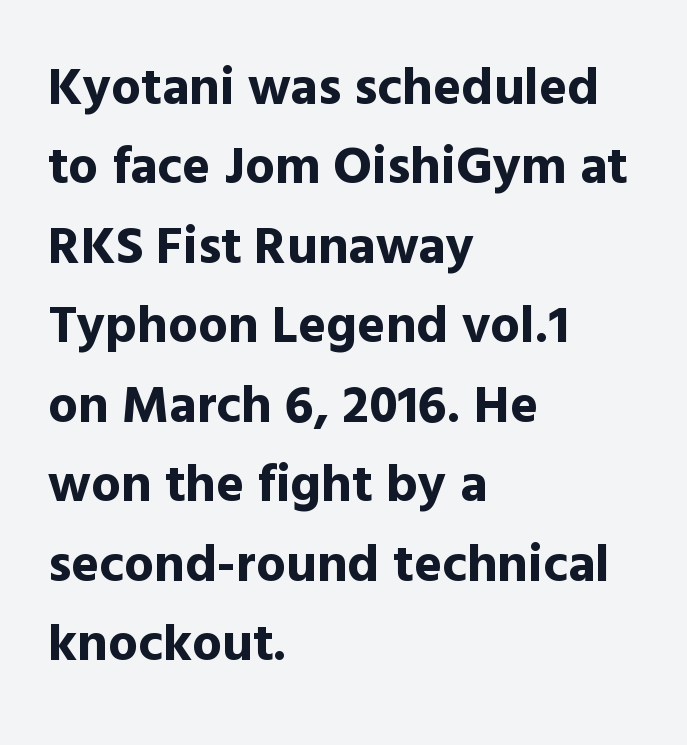
Nothing sits at the stroke ends, so this counts as sans-serif. Rendered with straight, roman letterforms. Compared with a centered layout, this one pins lines to the left instead. The rendering uses natural spacing where letterforms have individual widths. Pretty heavy lettering here — definitely bold. Descenders hang freely into open space.
